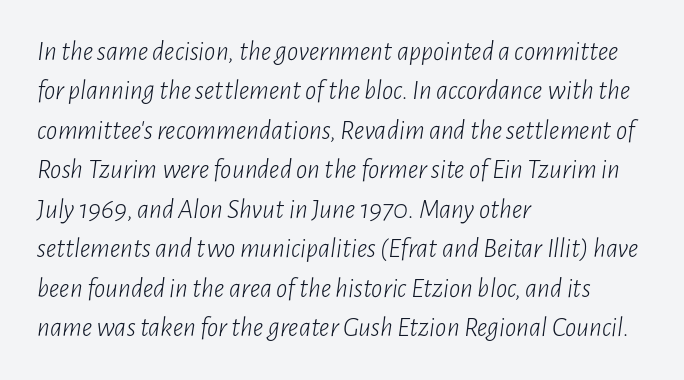
Q: Is the text bold? A: No.
Q: Is the text italic (slanted)? A: Yes, it leans right by about 7 degrees.
Q: Is the text underlined? A: No.
Q: How is the paragraph aligned? A: Left-aligned.
Q: Is the spacing between letters normal or unusually wide? A: Normal.
Q: Is the spacing between lines tight, normal or loose? A: Normal.
Q: Width (condensed, normal, or wide)? A: Condensed.
Q: Stroke contrast? A: Low.
Q: x-height? A: Medium.
Q: Monospaced? A: No.
